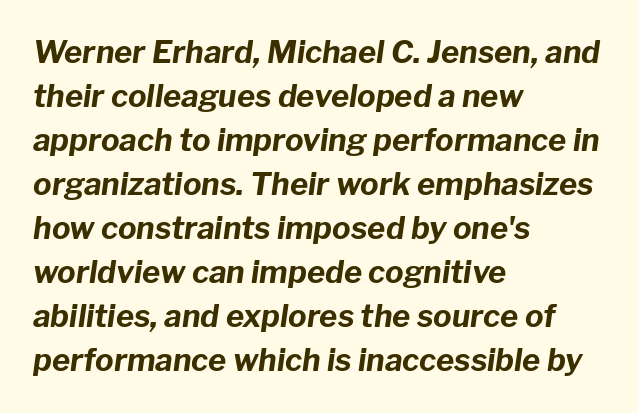
The passage shown leans; its letterforms are oblique. Which margin do the lines hug? The left one — the right edge is uneven. Glance below the letters and you will spot only blank space. Honestly, the letter spacing is just normal — you wouldn't notice it. Varying glyph widths throughout — classic text-font behaviour.
